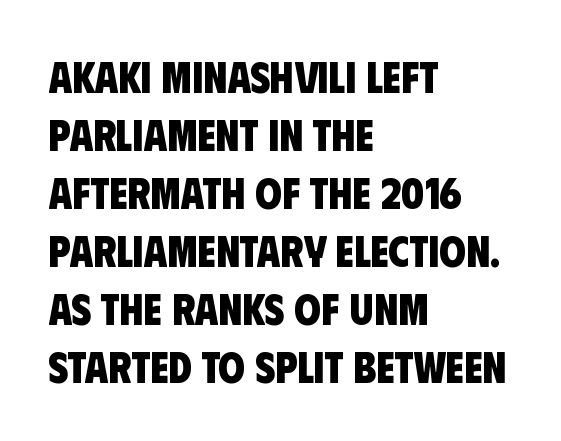
Q: Is the text bold? A: Yes.
Q: Is the typeface a serif or a sans-serif typeface? A: Sans-serif.
Q: Is the text underlined? A: No.
Q: How is the paragraph aligned? A: Left-aligned.
Q: Is the spacing between letters normal or unusually wide? A: Normal.
Q: Is the spacing between lines tight, normal or loose? A: Normal.
Q: Width (condensed, normal, or wide)? A: Condensed.
Q: Stroke contrast? A: Low.
Q: x-height? A: Large.
Q: Monospaced? A: No.
